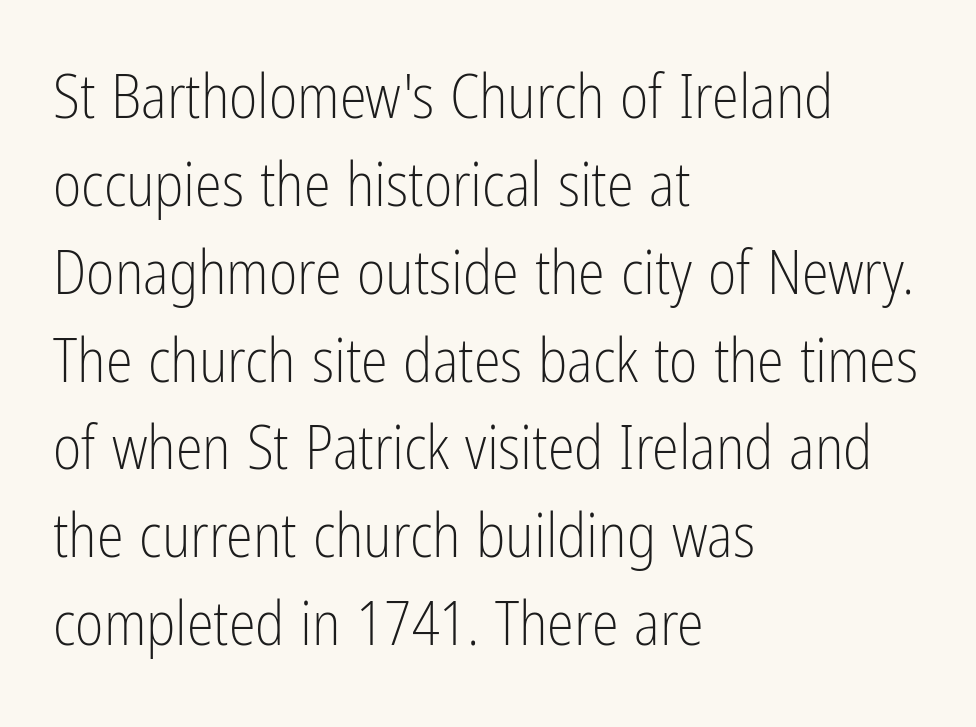
Which margin do the lines hug? The left one — the right edge is uneven. Successive baselines arrive at the customary interval. The letters advance in unequal steps, a hallmark of proportional type. Quick note: not italic, upright. The letterforms sit at book weight or below.
